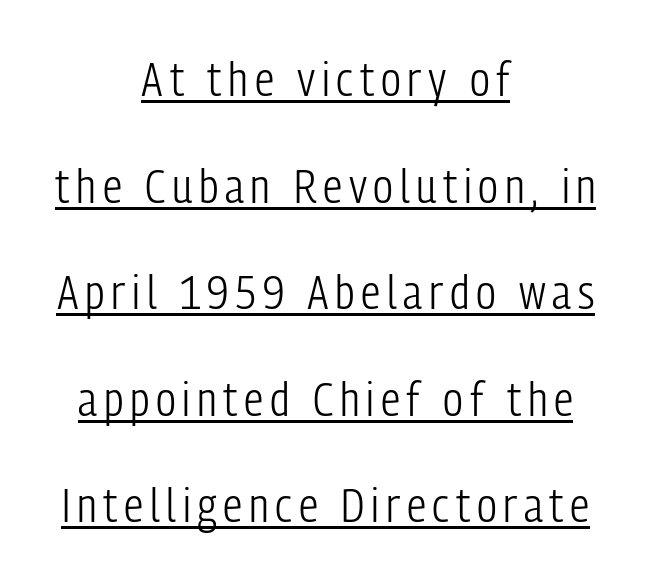
Q: Is the text bold? A: No.
Q: Is the text italic (slanted)? A: No, it is upright.
Q: Is the typeface a serif or a sans-serif typeface? A: Sans-serif.
Q: Is the text underlined? A: Yes.
Q: How is the paragraph aligned? A: Centered.
Q: Is the spacing between lines tight, normal or loose? A: Loose.
Q: Width (condensed, normal, or wide)? A: Condensed.
Q: Stroke contrast? A: Low.
Q: x-height? A: Medium.
Q: Monospaced? A: No.
